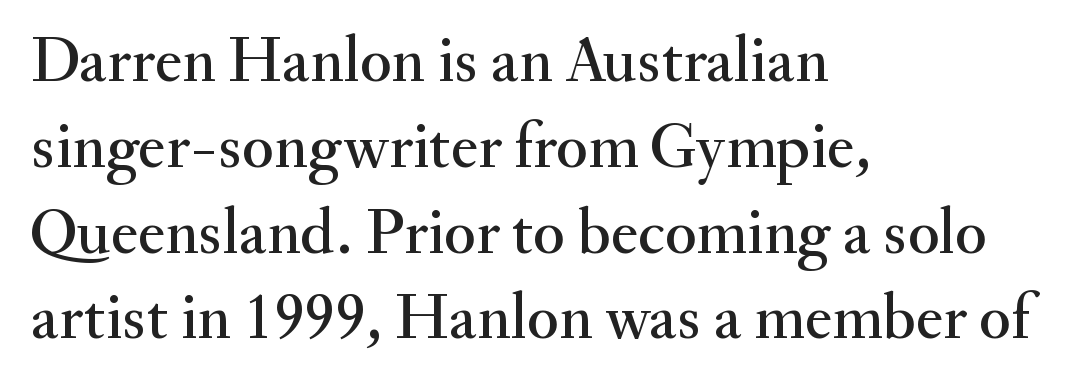
{"serif": "yes", "italic": "no", "width": "normal", "stroke_contrast": "medium", "x_height": "small", "monospaced": "no", "underline": "no", "align": "left", "line_spacing": "normal", "line_spacing_ratio": 1.32, "letter_spacing": "normal", "letter_spacing_em": 0.0, "glyph_px": 65}
